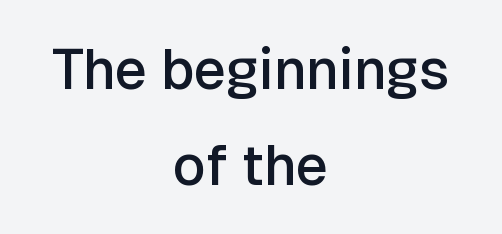
Q: Is the text bold? A: Semi-bold.
Q: Is the text italic (slanted)? A: No, it is upright.
Q: Is the typeface a serif or a sans-serif typeface? A: Sans-serif.
Q: Is the text underlined? A: No.
Q: How is the paragraph aligned? A: Centered.
Q: Is the spacing between letters normal or unusually wide? A: Normal.
Q: Width (condensed, normal, or wide)? A: Normal.
Q: Stroke contrast? A: Low.
Q: x-height? A: Medium.
Q: Monospaced? A: No.
